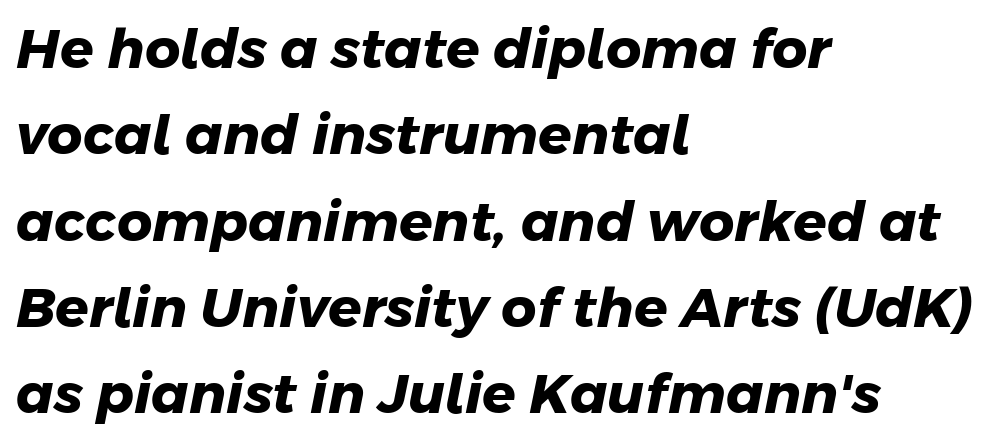
The image shows 55 px heavy sans-serif type; set left-aligned, normal line spacing (1.57x), normal letter spacing, not underlined; low stroke contrast and a medium x-height.
